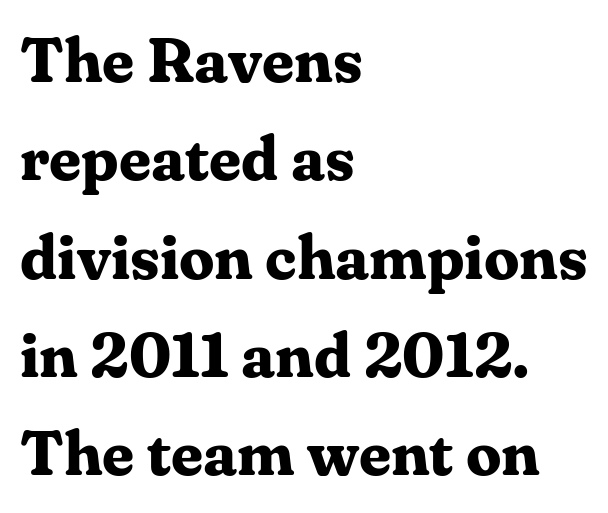
Q: Is the text bold? A: Yes.
Q: Is the text italic (slanted)? A: No, it is upright.
Q: Is the typeface a serif or a sans-serif typeface? A: Serif.
Q: Is the text underlined? A: No.
Q: How is the paragraph aligned? A: Left-aligned.
Q: Is the spacing between letters normal or unusually wide? A: Normal.
Q: Is the spacing between lines tight, normal or loose? A: Normal.
Q: Width (condensed, normal, or wide)? A: Normal.
Q: Stroke contrast? A: Medium.
Q: x-height? A: Medium.
Q: Monospaced? A: No.
